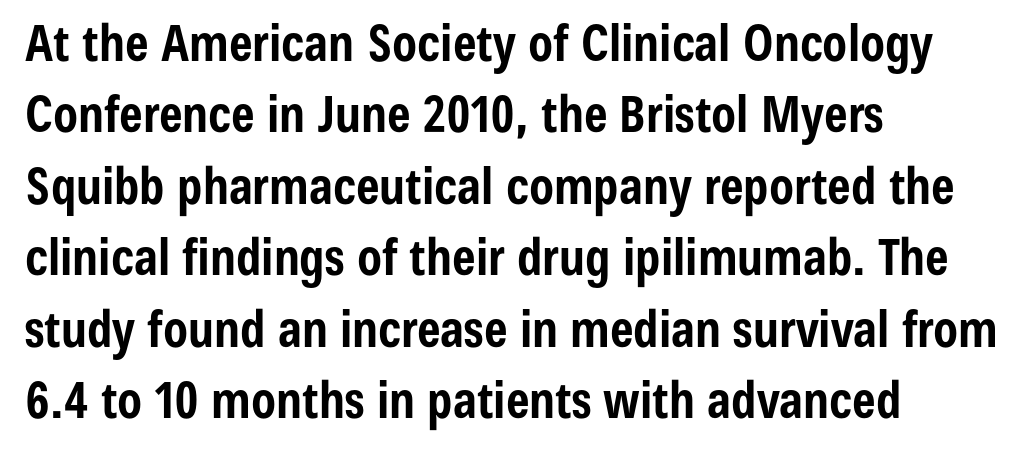
Q: Is the text bold? A: Yes.
Q: Is the text italic (slanted)? A: No, it is upright.
Q: Is the typeface a serif or a sans-serif typeface? A: Sans-serif.
Q: Is the text underlined? A: No.
Q: How is the paragraph aligned? A: Left-aligned.
Q: Is the spacing between letters normal or unusually wide? A: Normal.
Q: Is the spacing between lines tight, normal or loose? A: Normal.
Q: Width (condensed, normal, or wide)? A: Condensed.
Q: Stroke contrast? A: Low.
Q: x-height? A: Medium.
Q: Monospaced? A: No.
